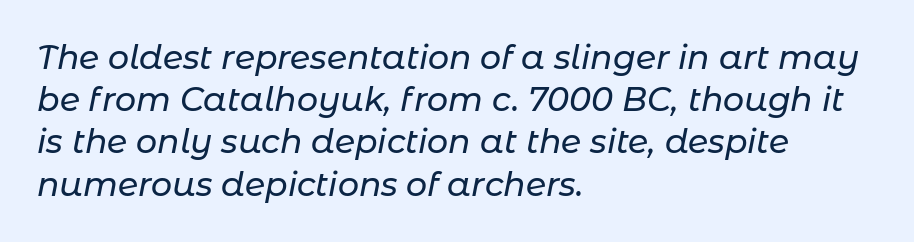
Words appear dense and cohesive because spacing is normal. The gap between lines stays unmarked. Vertical spacing — default. A typesetter would mark this as italic. Casual observation: everything's shoved over to the left. Here the designer chose a conventional face with non-uniform glyph widths.
